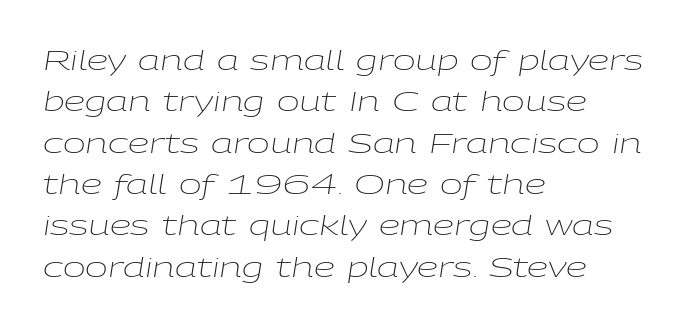
{"italic": "yes", "lean": "right", "slant_degrees": 9, "bold": "no", "underline": "no", "align": "left", "line_spacing": "normal", "line_spacing_ratio": 1.53, "letter_spacing": "normal", "letter_spacing_em": 0.0, "glyph_px": 27}
